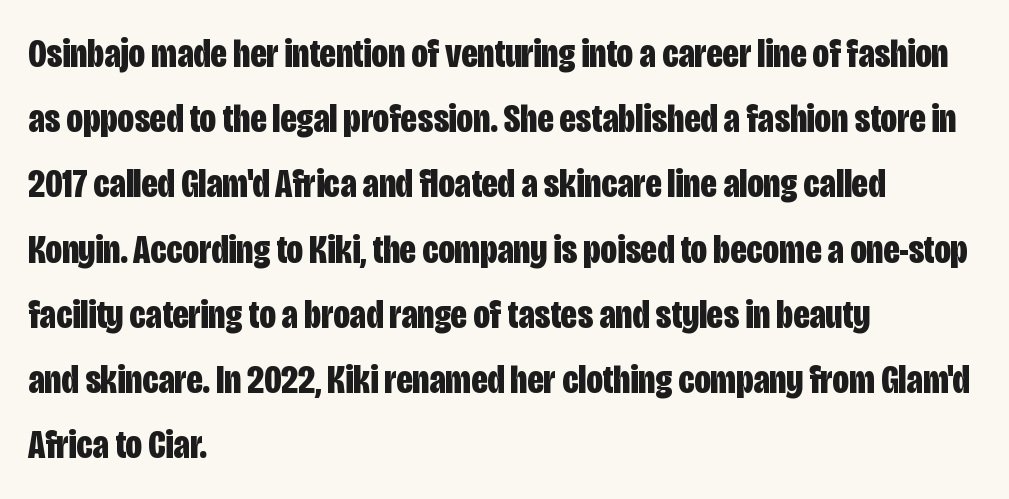
Default kerning and tracking; the words read as compact shapes. The passage shown is typed in a proportional face where columns would drift. The words here are not underlined. A typesetter would mark this as roman, not italic. The line-height multiplier appears to be the usual default.
